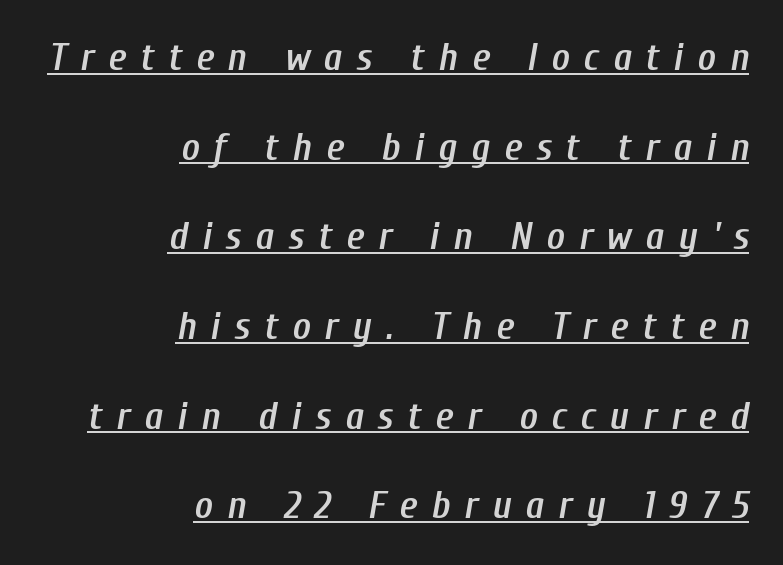
The image shows 39 px semibold, condensed type, italic (leaning right); set right-aligned, loose line spacing (2.3x), unusually wide letter spacing (+0.36 em), underlined; low stroke contrast and a medium x-height.
